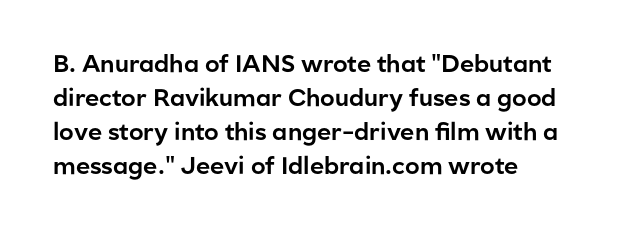
The image shows 24 px text type, upright; set normal line spacing (1.42x), normal letter spacing, not underlined.
